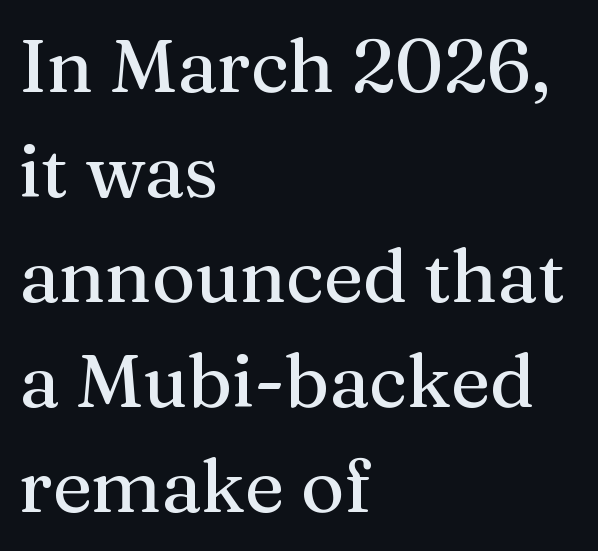
The image shows 74 px serif type, upright; set left-aligned, normal line spacing (1.42x), normal letter spacing, not underlined; medium stroke contrast and a medium x-height.
